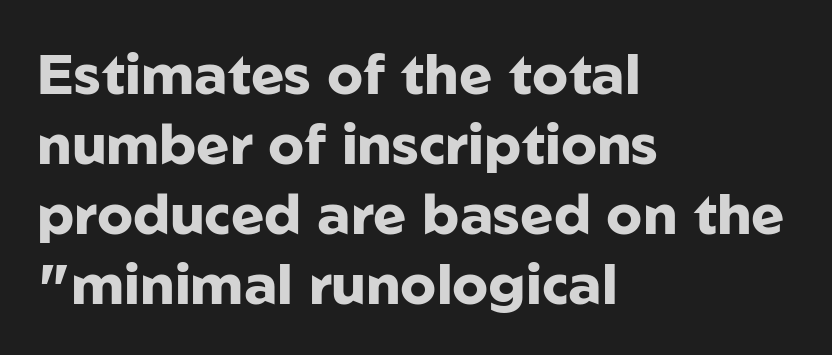
The image shows 56 px heavy sans-serif type, upright; set left-aligned, normal line spacing (1.25x), normal letter spacing, not underlined; low stroke contrast and a medium x-height.
